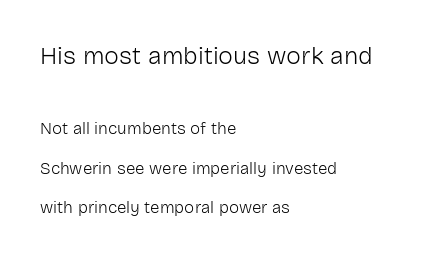
The paragraph shown leans on its left margin. Weight: in the light-to-regular range. Rendered with straight, roman letterforms. Lines of text with bare space underneath. Each new line begins a long way beneath the previous one.
